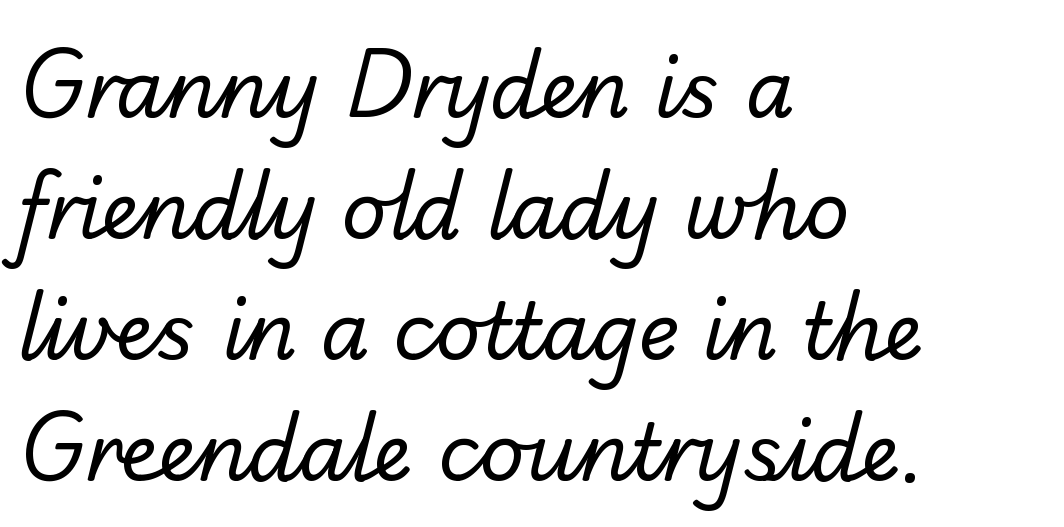
{"serif": "no", "bold": "no", "weight": "regular", "width": "normal", "stroke_contrast": "low", "x_height": "small", "monospaced": "no", "underline": "no", "align": "left", "line_spacing": "normal", "line_spacing_ratio": 1.55, "letter_spacing": "normal", "letter_spacing_em": 0.0, "glyph_px": 78}
